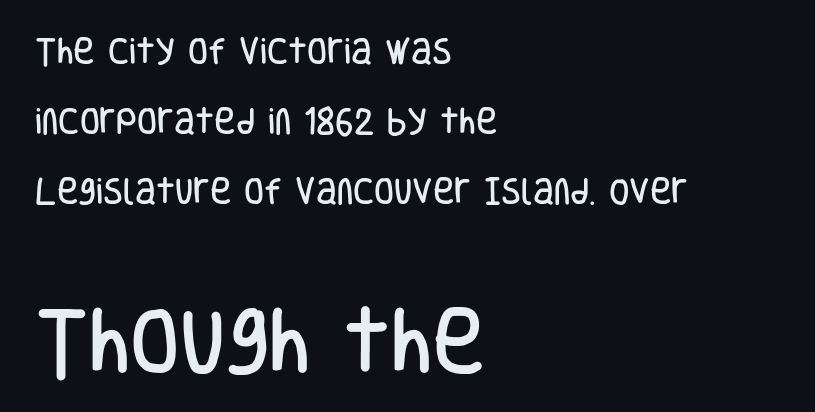
The image shows 72 px condensed sans-serif type, upright; set left-aligned, loose line spacing (2.42x), normal letter spacing, not underlined; the second (bottom) block is 2.48x larger; low stroke contrast and a large x-height.
